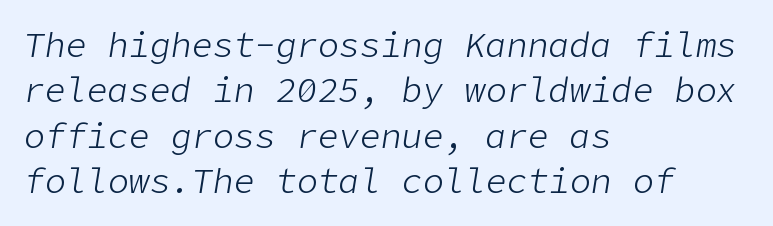
The image shows 35 px light type, italic (leaning right); set left-aligned, normal line spacing (1.3x), normal letter spacing, not underlined; low stroke contrast and a medium x-height.
